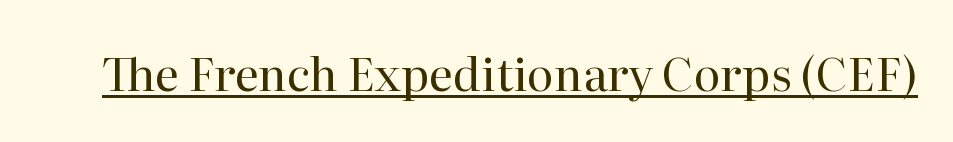
Check the space under the baseline: a stroke is drawn there. The typography opts for an upright posture over an oblique one. Glyph-to-glyph distance matches everyday printed text. The typeface has the unassuming heft of standard copy or less. Character widths vary here, with narrow letters taking less room than wide ones. You can tell from the footed stems that serif type was used.
